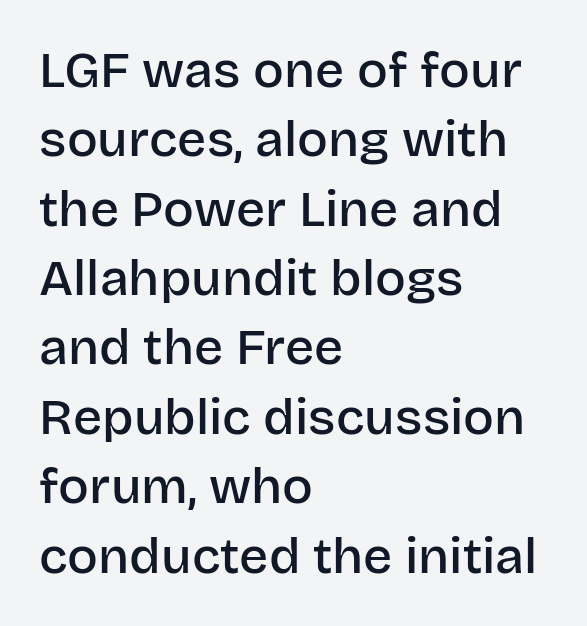
A typesetter would label this face a sans. In CSS terms this would be text-align: left. I'd describe the lettering as semibold — firm but not a full bold. This rendering features lettering with no underline.
